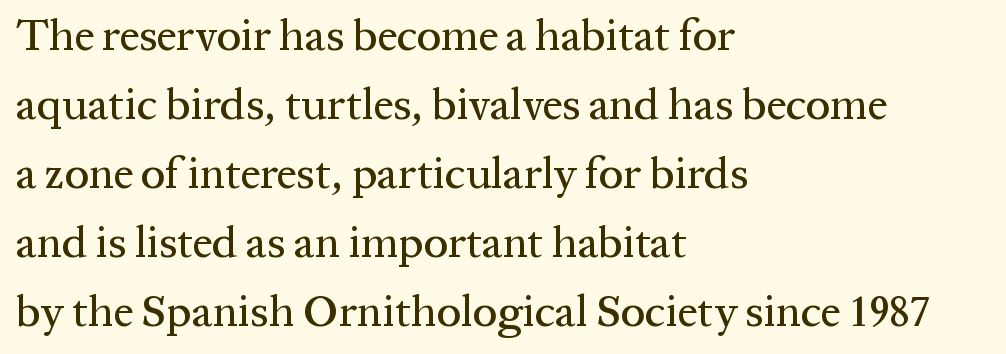
The image shows 44 px serif type, upright; set left-aligned, normal line spacing (1.57x), normal letter spacing, not underlined; medium stroke contrast and a medium x-height.
